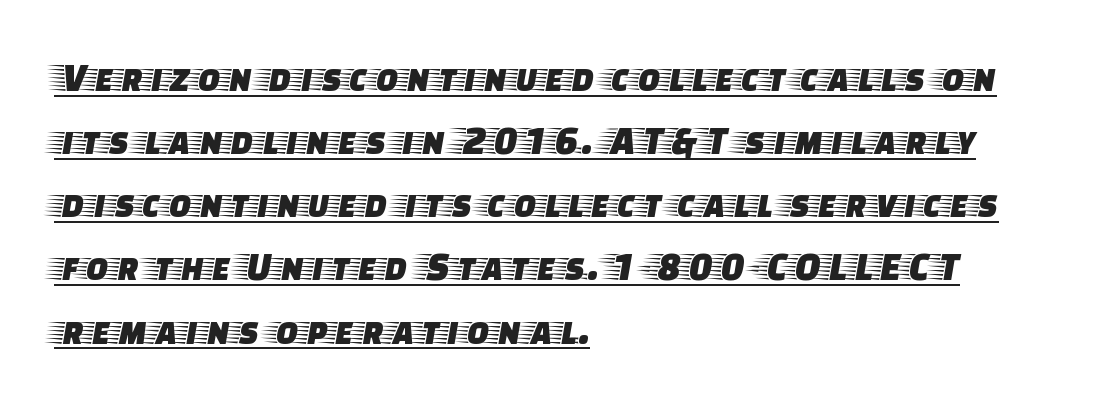
The image shows 41 px wide serif type; set left-aligned, normal line spacing (1.54x), normal letter spacing, underlined; low stroke contrast and a large x-height.
